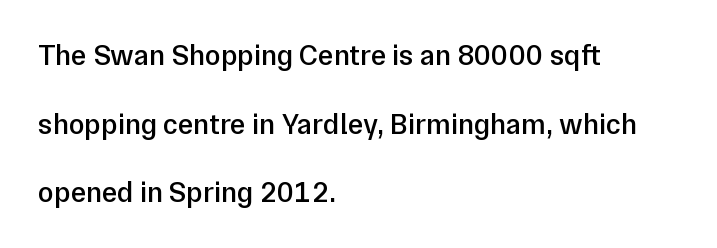
The image shows 29 px semibold sans-serif type, upright; set left-aligned, loose line spacing (2.37x), normal letter spacing, not underlined; low stroke contrast and a medium x-height.
